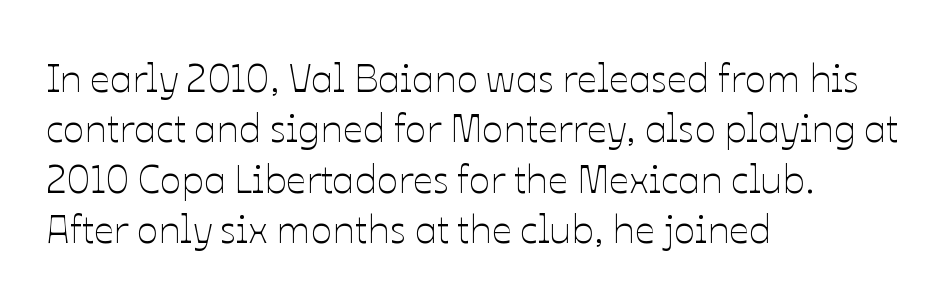
This sample has the flowing, uneven cadence of proportional lettering. Ink coverage per letter is moderate at most. What stands out about the letter spacing? Nothing — it is the standard amount. Quick note: underline off.
